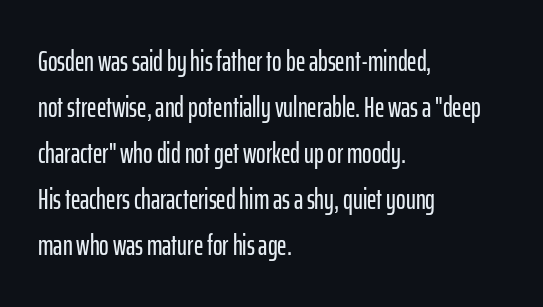
The image shows 29 px condensed sans-serif type, upright; set left-aligned, normal line spacing (1.59x), normal letter spacing, not underlined; low stroke contrast and a medium x-height.
